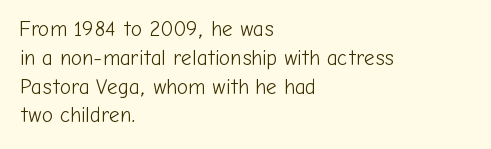
The image shows 21 px text type, upright; set left-aligned, normal line spacing (1.37x), normal letter spacing, not underlined.
